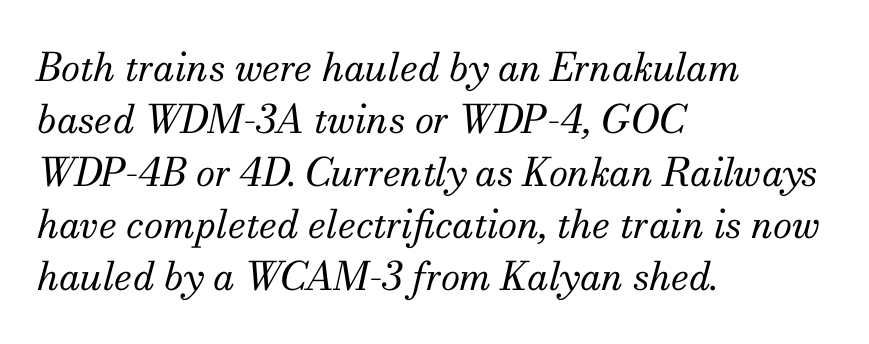
Each row of text sits above clean, open space. The passage shown leans; its letterforms are oblique. The designer went with a serif here, giving each stem small feet. The letters sit at their default tracking, neither squeezed nor spread.
